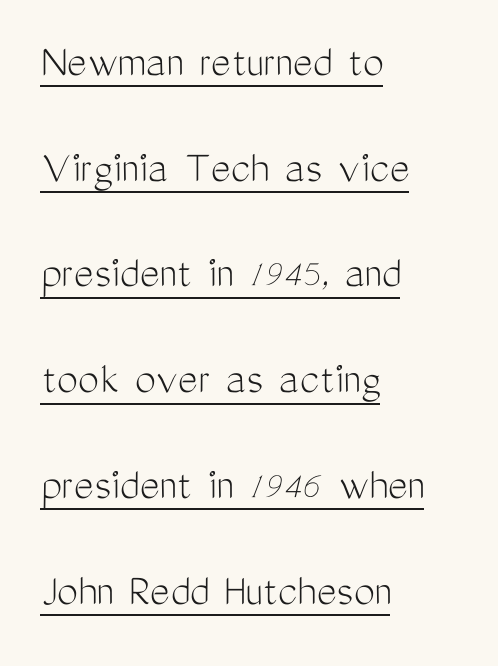
{"serif": "no", "italic": "no", "bold": "no", "weight": "light", "width": "condensed", "stroke_contrast": "medium", "x_height": "medium", "monospaced": "no", "underline": "yes", "align": "left", "line_spacing": "loose", "line_spacing_ratio": 2.25, "letter_spacing": "normal", "letter_spacing_em": 0.0, "glyph_px": 47}
